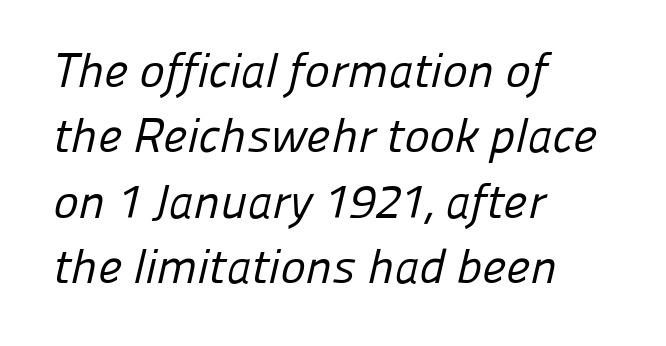
{"serif": "no", "bold": "no", "weight": "regular", "width": "normal", "stroke_contrast": "low", "x_height": "medium", "monospaced": "no", "underline": "no", "align": "left", "line_spacing": "normal", "line_spacing_ratio": 1.36, "letter_spacing": "normal", "letter_spacing_em": 0.0, "glyph_px": 48}
